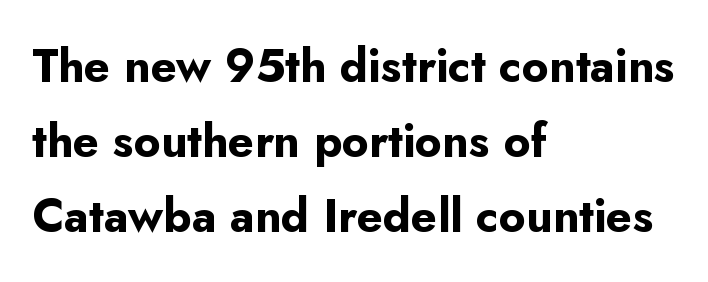
{"serif": "no", "italic": "no", "bold": "yes", "weight": "bold", "width": "normal", "stroke_contrast": "low", "x_height": "small", "monospaced": "no", "underline": "no", "align": "left", "line_spacing": "normal", "line_spacing_ratio": 1.63, "letter_spacing": "normal", "letter_spacing_em": 0.0, "glyph_px": 46}
